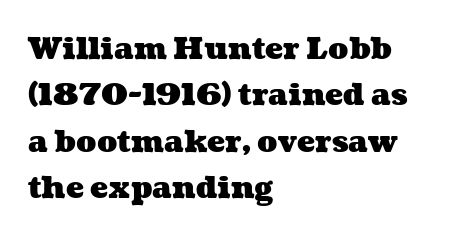
{"bold": "yes", "weight": "heavy", "width": "wide", "stroke_contrast": "medium", "x_height": "medium", "monospaced": "no", "underline": "no", "align": "left", "line_spacing": "normal", "line_spacing_ratio": 1.55, "letter_spacing": "normal", "letter_spacing_em": 0.0, "glyph_px": 30}
